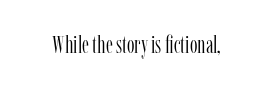
Only glyphs here, with clear space below each row. Notice how the stems are strictly vertical — no italics here. Between one letter and the next there's only the usual sliver of space. Is this a heavy cut? Hardly; it is regular or lighter.
